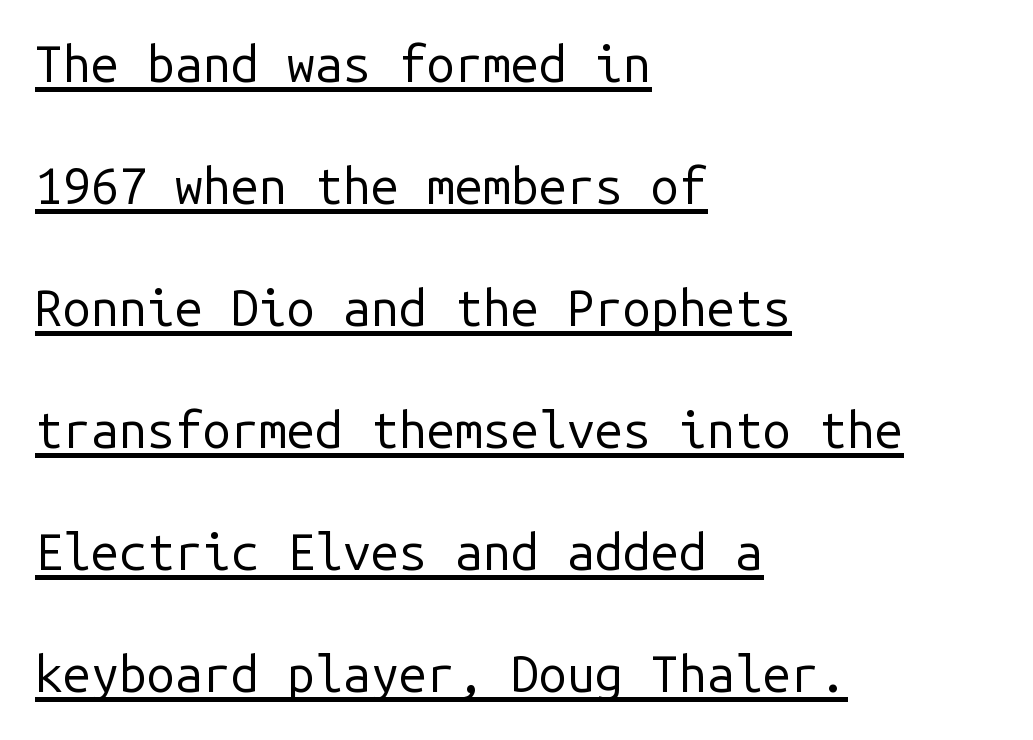
{"serif": "no", "italic": "no", "bold": "no", "weight": "regular", "width": "normal", "stroke_contrast": "low", "x_height": "medium", "monospaced": "yes", "underline": "yes", "align": "left", "line_spacing": "loose", "line_spacing_ratio": 2.44, "letter_spacing": "normal", "letter_spacing_em": 0.0, "glyph_px": 50}
